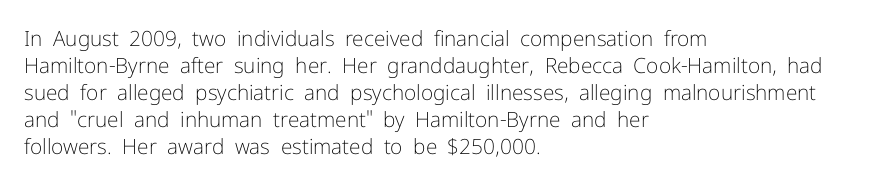
Q: Is the text bold? A: No.
Q: Is the text italic (slanted)? A: No, it is upright.
Q: Is the text underlined? A: No.
Q: How is the paragraph aligned? A: Left-aligned.
Q: Is the spacing between letters normal or unusually wide? A: Normal.
Q: Is the spacing between lines tight, normal or loose? A: Normal.
